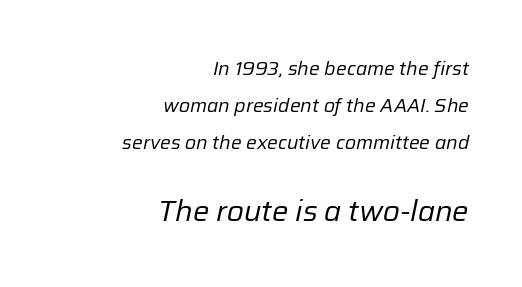
Letters have the restrained weight of plain body copy at most. Looks like regular typesetting: each glyph gets only the width it needs. Only glyphs here, with clear space below each row. Each word holds together tightly as a unit, with standard inter-letter gaps.
